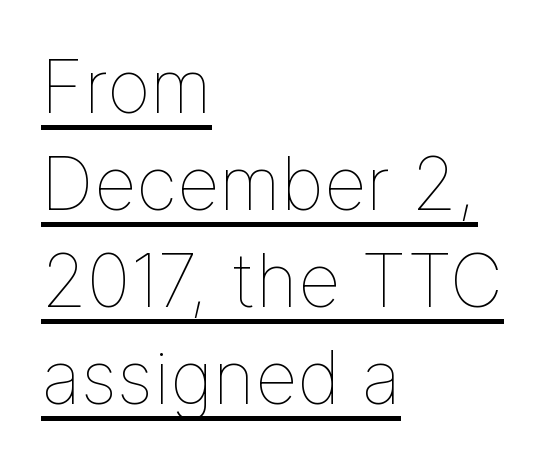
The image shows 74 px thin type, upright; set left-aligned, normal line spacing (1.31x), normal letter spacing, underlined; low stroke contrast and a medium x-height.
